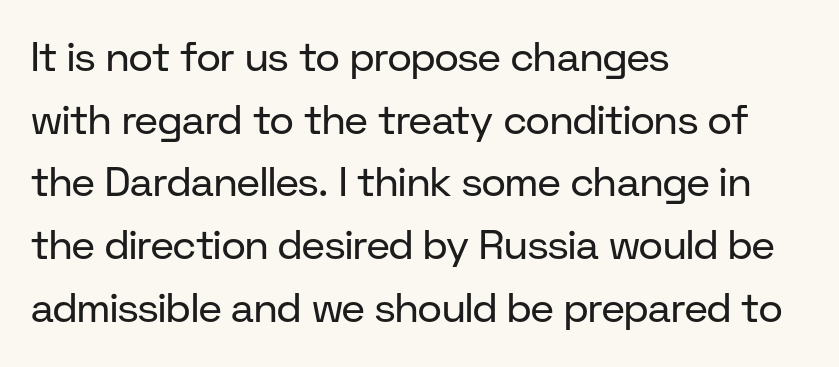
{"serif": "no", "italic": "no", "bold": "no", "weight": "regular", "width": "normal", "stroke_contrast": "low", "x_height": "medium", "monospaced": "no", "underline": "no", "align": "left", "line_spacing": "normal", "line_spacing_ratio": 1.53, "letter_spacing": "normal", "letter_spacing_em": 0.0, "glyph_px": 41}
